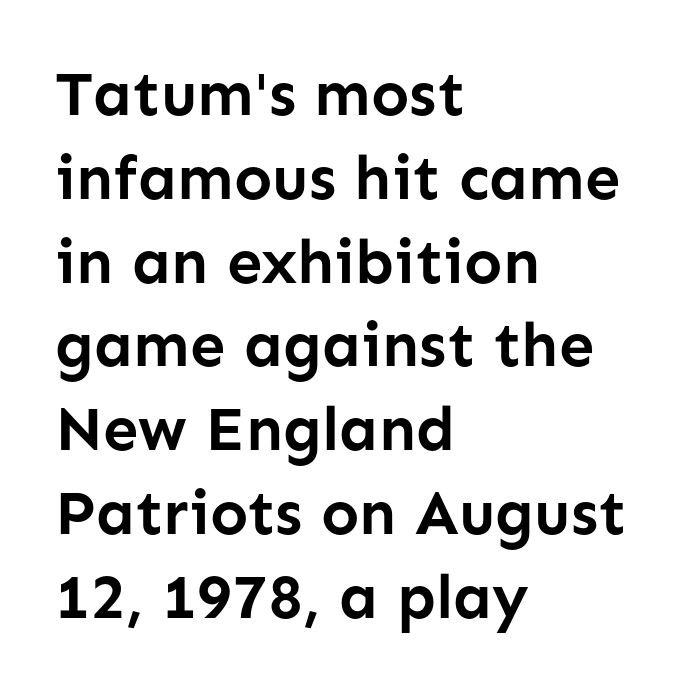
The image shows 63 px semibold sans-serif type, upright; set left-aligned, normal line spacing (1.33x), normal letter spacing, not underlined; low stroke contrast and a medium x-height.
